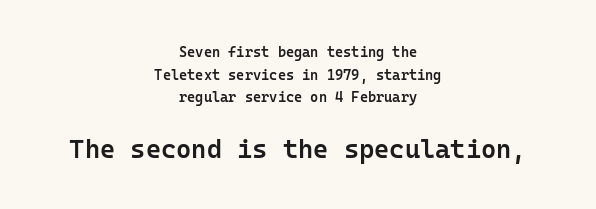
{"italic": "no", "bold": "semi", "underline": "no", "align": "center", "line_spacing": "normal", "line_spacing_ratio": 1.62, "letter_spacing": "normal", "letter_spacing_em": 0.0, "larger_block": "second", "size_ratio": 1.86, "glyph_px": 26}
